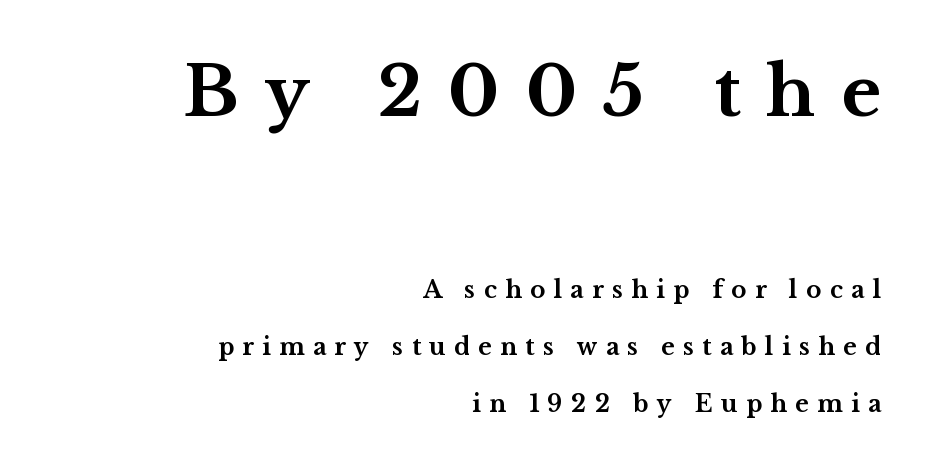
The image shows 69 px bold, wide serif type, upright; set right-aligned, loose line spacing (2.48x), unusually wide letter spacing (+0.37 em), not underlined; the first (top) block is 3.0x larger; medium stroke contrast and a medium x-height.
